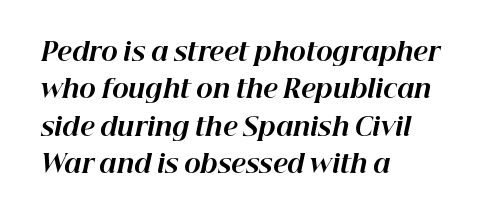
The image shows 25 px bold type, italic (leaning right); set left-aligned, normal line spacing (1.5x), normal letter spacing, not underlined.
